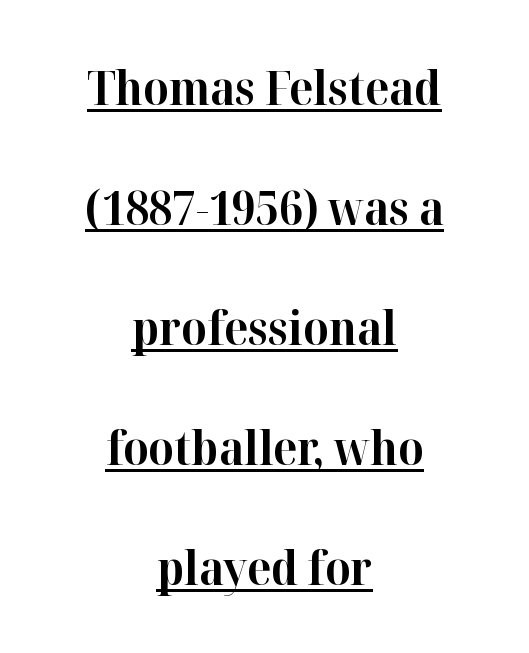
The image shows 48 px bold serif type, upright; set centered, loose line spacing (2.5x), normal letter spacing, underlined; high stroke contrast and a medium x-height.
